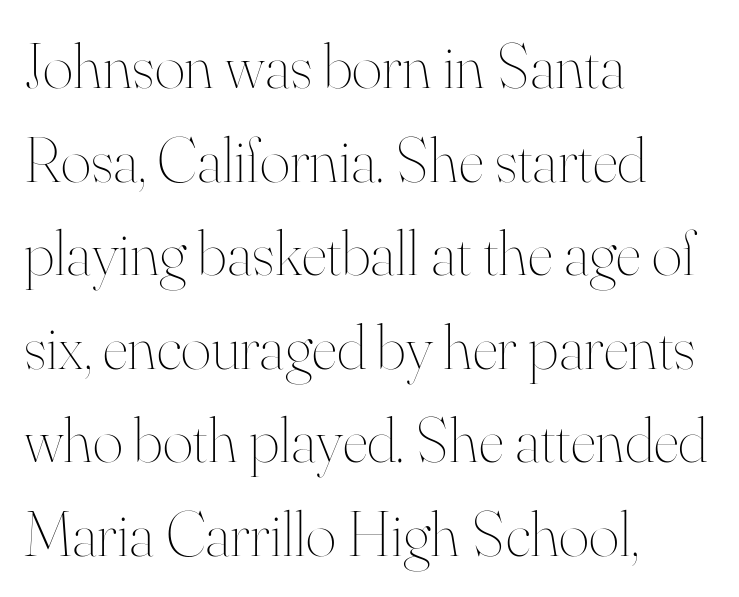
{"italic": "no", "bold": "no", "weight": "thin", "width": "normal", "stroke_contrast": "high", "x_height": "small", "monospaced": "no", "underline": "no", "align": "left", "line_spacing": "normal", "line_spacing_ratio": 1.44, "letter_spacing": "normal", "letter_spacing_em": 0.0, "glyph_px": 65}
